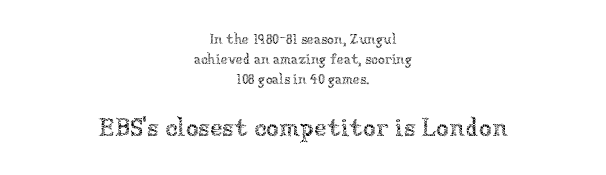
The image shows 26 px text type, upright; set centered, normal line spacing (1.43x), normal letter spacing, not underlined; the second (bottom) block is 1.86x larger.
